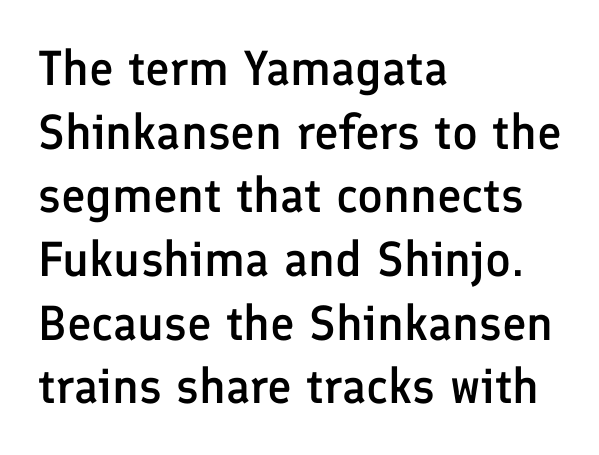
Q: Is the text bold? A: Semi-bold.
Q: Is the text italic (slanted)? A: No, it is upright.
Q: Is the typeface a serif or a sans-serif typeface? A: Sans-serif.
Q: Is the text underlined? A: No.
Q: How is the paragraph aligned? A: Left-aligned.
Q: Is the spacing between letters normal or unusually wide? A: Normal.
Q: Is the spacing between lines tight, normal or loose? A: Normal.
Q: Width (condensed, normal, or wide)? A: Normal.
Q: Stroke contrast? A: Low.
Q: x-height? A: Medium.
Q: Monospaced? A: No.
